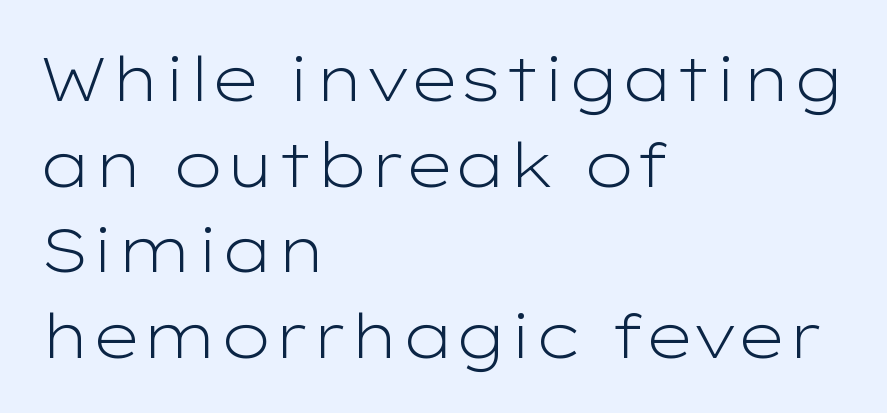
Q: Is the text bold? A: No.
Q: Is the text italic (slanted)? A: No, it is upright.
Q: Is the typeface a serif or a sans-serif typeface? A: Sans-serif.
Q: Is the text underlined? A: No.
Q: How is the paragraph aligned? A: Left-aligned.
Q: Is the spacing between letters normal or unusually wide? A: Normal.
Q: Is the spacing between lines tight, normal or loose? A: Normal.
Q: Width (condensed, normal, or wide)? A: Wide.
Q: Stroke contrast? A: Low.
Q: x-height? A: Medium.
Q: Monospaced? A: No.
